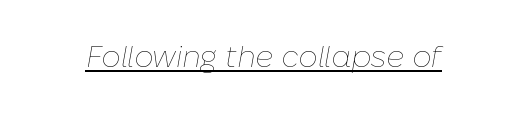
{"italic": "yes", "lean": "right", "slant_degrees": 10, "bold": "no", "weight": "thin", "width": "normal", "stroke_contrast": "low", "x_height": "medium", "monospaced": "no", "underline": "yes", "letter_spacing": "normal", "letter_spacing_em": 0.0, "glyph_px": 30}
